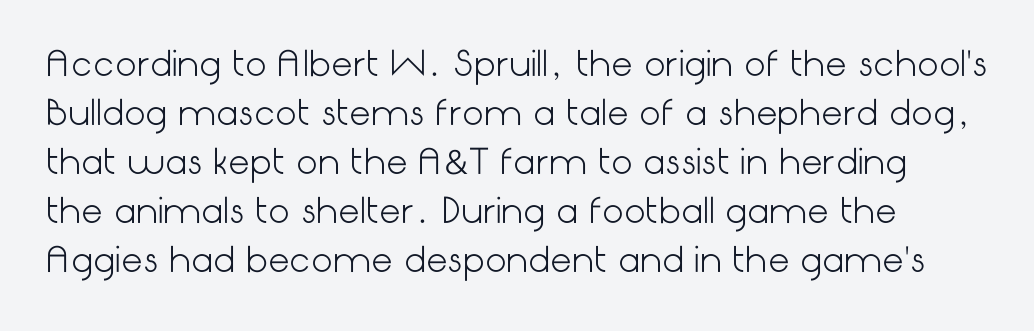
The image shows 34 px light sans-serif type, upright; set normal line spacing (1.44x), normal letter spacing, not underlined; low stroke contrast and a medium x-height.
